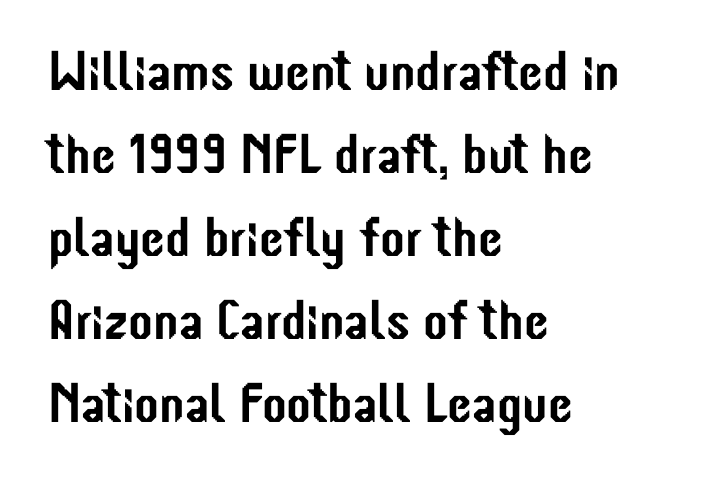
Q: Is the text italic (slanted)? A: No, it is upright.
Q: Is the typeface a serif or a sans-serif typeface? A: Sans-serif.
Q: Is the text underlined? A: No.
Q: How is the paragraph aligned? A: Left-aligned.
Q: Is the spacing between letters normal or unusually wide? A: Normal.
Q: Is the spacing between lines tight, normal or loose? A: Normal.
Q: Width (condensed, normal, or wide)? A: Condensed.
Q: Stroke contrast? A: Low.
Q: x-height? A: Medium.
Q: Monospaced? A: No.
